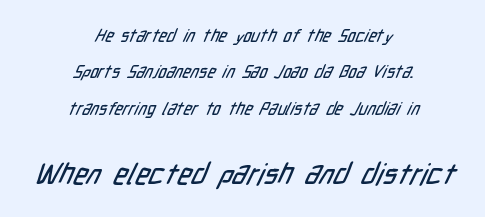
The image shows 29 px condensed sans-serif type; set centered, loose line spacing (2.14x), normal letter spacing, not underlined; the second (bottom) block is 1.71x larger; low stroke contrast and a medium x-height.
